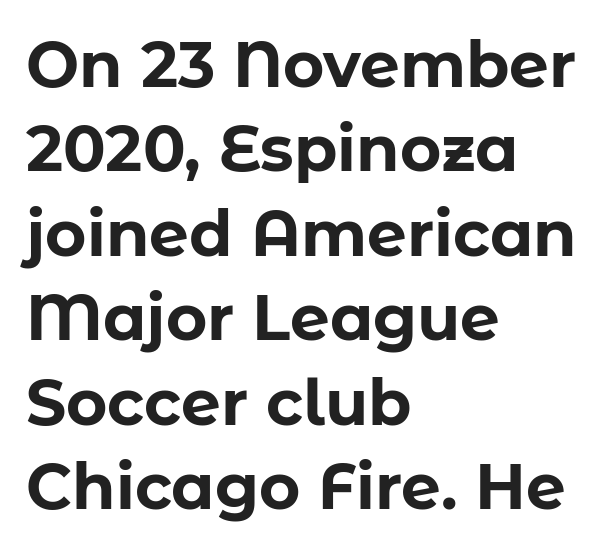
The font's upright variant was chosen for this text. The space directly below the letters is spotless. The letters are bold, with thick, heavy strokes. Compared with typical paragraphs, the rows here are spaced about the same.
